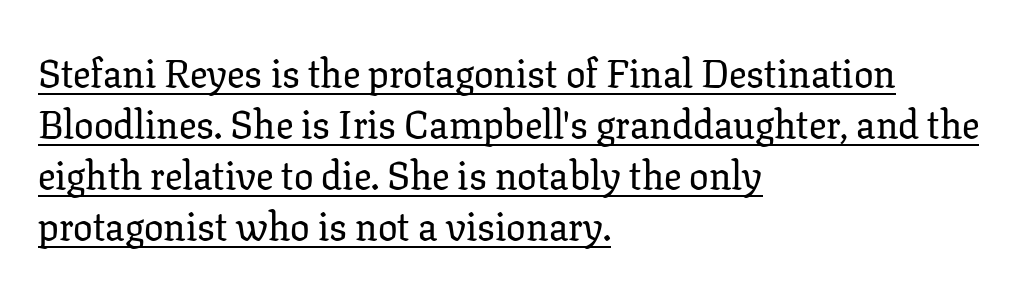
{"serif": "yes", "italic": "no", "width": "normal", "stroke_contrast": "low", "x_height": "medium", "monospaced": "no", "underline": "yes", "align": "left", "line_spacing": "normal", "line_spacing_ratio": 1.31, "letter_spacing": "normal", "letter_spacing_em": 0.0, "glyph_px": 39}
